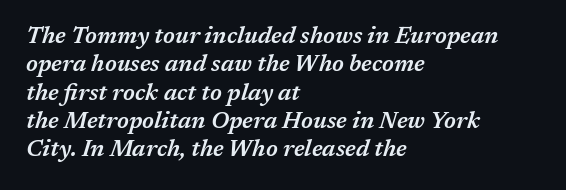
Which margin do the lines hug? The left one — the right edge is uneven. The letterforms sit shoulder to shoulder at normal distance. Descender tails drop into unmarked territory. Compared with an ordinary text face, these strokes are moderately heavier — a semibold.
